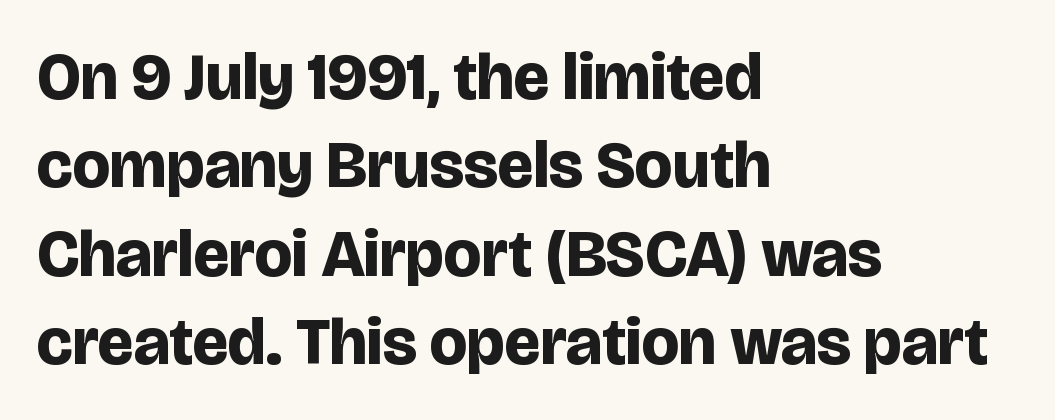
Q: Is the text bold? A: Yes.
Q: Is the text italic (slanted)? A: No, it is upright.
Q: Is the typeface a serif or a sans-serif typeface? A: Sans-serif.
Q: Is the text underlined? A: No.
Q: How is the paragraph aligned? A: Left-aligned.
Q: Is the spacing between letters normal or unusually wide? A: Normal.
Q: Is the spacing between lines tight, normal or loose? A: Normal.
Q: Width (condensed, normal, or wide)? A: Normal.
Q: Stroke contrast? A: Low.
Q: x-height? A: Large.
Q: Monospaced? A: No.
